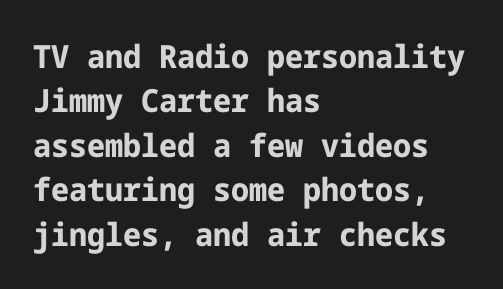
The glyphs in this specimen are sans serif. You'd pick this weight for a headline — it's a proper bold. Where is the straight margin? On the left. Clear beneath every line of the passage. Tracking value appears to be zero — textbook default spacing.
